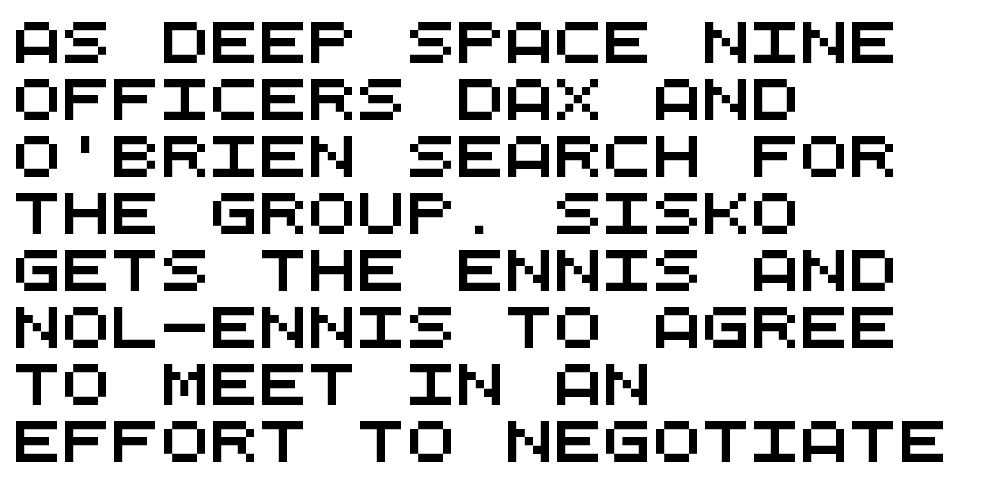
The image shows 41 px wide sans-serif type, monospaced; set left-aligned, normal line spacing (1.39x), normal letter spacing, not underlined; medium stroke contrast and a large x-height.
